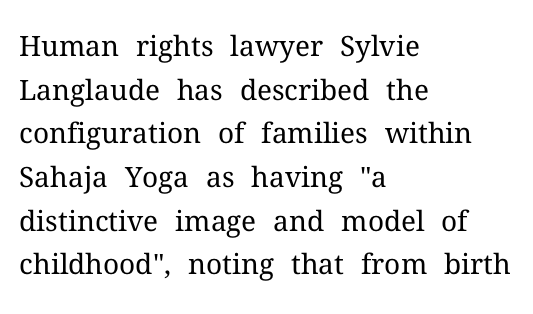
{"serif": "yes", "italic": "no", "bold": "no", "weight": "regular", "width": "normal", "stroke_contrast": "medium", "x_height": "medium", "monospaced": "no", "underline": "no", "align": "left", "line_spacing": "normal", "line_spacing_ratio": 1.56, "letter_spacing": "normal", "letter_spacing_em": 0.0, "glyph_px": 28}
